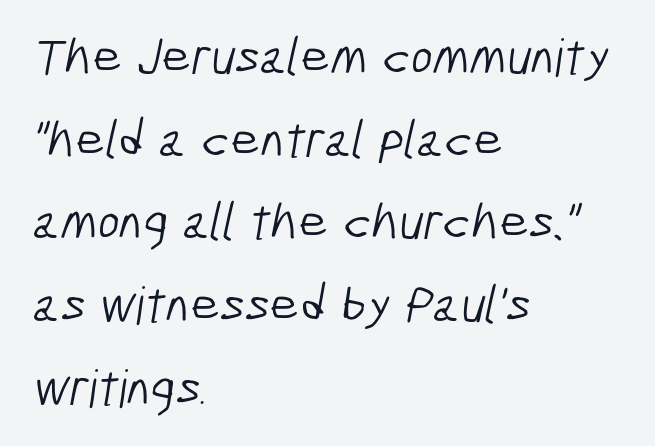
{"serif": "no", "bold": "no", "weight": "light", "width": "condensed", "stroke_contrast": "low", "x_height": "medium", "monospaced": "no", "underline": "no", "align": "left", "line_spacing": "normal", "line_spacing_ratio": 1.59, "letter_spacing": "normal", "letter_spacing_em": 0.0, "glyph_px": 52}
